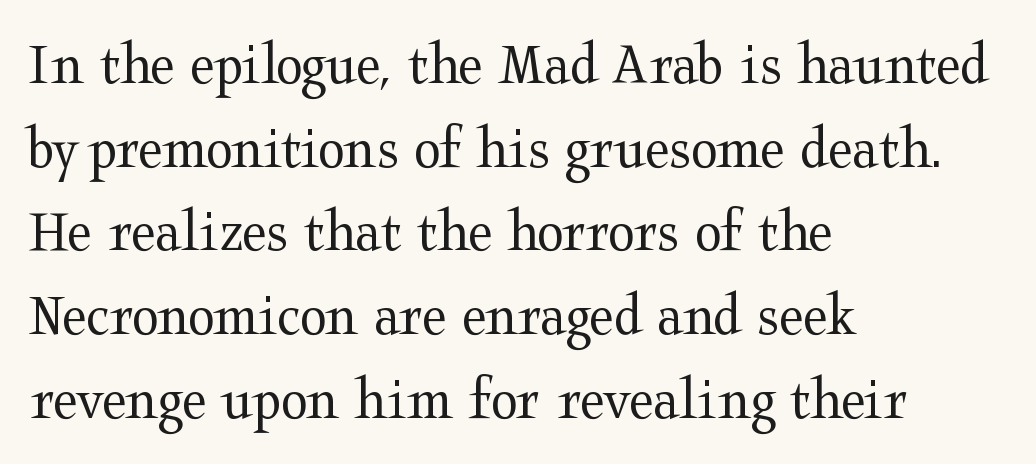
Notice how descenders clear the ascenders below comfortably — that's standard leading. Is this a sans? No — the strokes have serifs. Looks like regular typesetting: each glyph gets only the width it needs. The letters look calm and open, with moderate or lighter stems.
